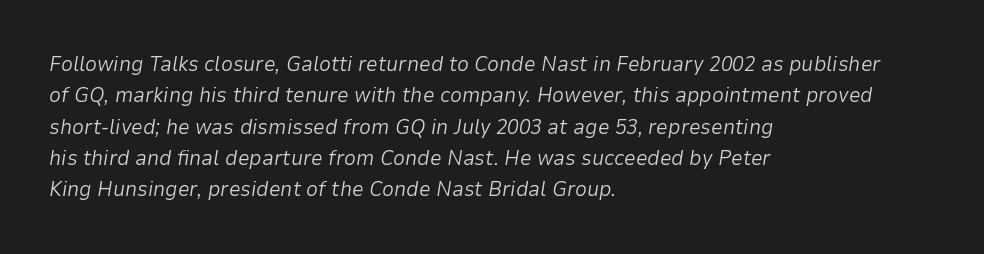
{"italic": "yes", "lean": "right", "slant_degrees": 9, "bold": "no", "underline": "no", "align": "left", "line_spacing": "normal", "line_spacing_ratio": 1.49, "letter_spacing": "normal", "letter_spacing_em": 0.0, "glyph_px": 21}
